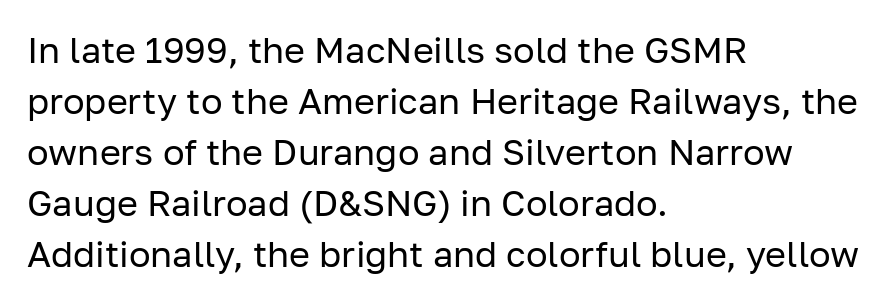
Q: Is the text bold? A: No.
Q: Is the text italic (slanted)? A: No, it is upright.
Q: Is the typeface a serif or a sans-serif typeface? A: Sans-serif.
Q: Is the text underlined? A: No.
Q: How is the paragraph aligned? A: Left-aligned.
Q: Is the spacing between letters normal or unusually wide? A: Normal.
Q: Is the spacing between lines tight, normal or loose? A: Normal.
Q: Width (condensed, normal, or wide)? A: Normal.
Q: Stroke contrast? A: Low.
Q: x-height? A: Medium.
Q: Monospaced? A: No.
